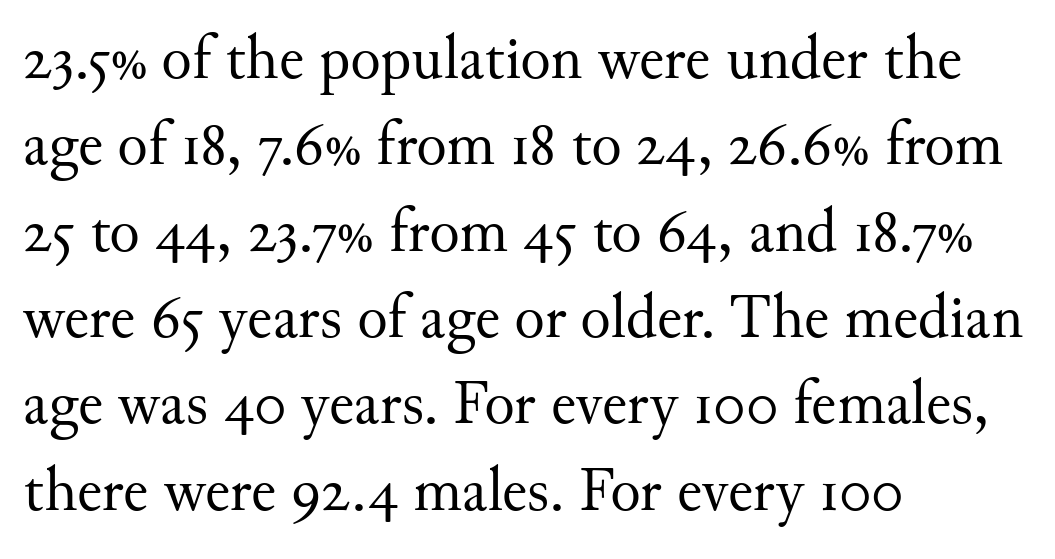
{"serif": "yes", "italic": "no", "bold": "no", "weight": "regular", "width": "normal", "stroke_contrast": "medium", "x_height": "small", "monospaced": "no", "underline": "no", "align": "left", "line_spacing": "normal", "line_spacing_ratio": 1.37, "letter_spacing": "normal", "letter_spacing_em": 0.0, "glyph_px": 63}
